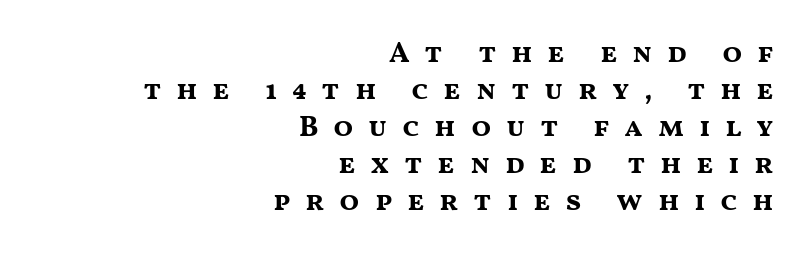
{"serif": "no", "italic": "no", "bold": "yes", "weight": "bold", "width": "wide", "stroke_contrast": "medium", "x_height": "medium", "monospaced": "no", "underline": "no", "align": "right", "line_spacing": "normal", "line_spacing_ratio": 1.28, "letter_spacing": "wide", "letter_spacing_em": 0.5, "glyph_px": 29}
